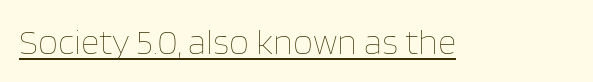
Q: Is the text bold? A: No.
Q: Is the text italic (slanted)? A: No, it is upright.
Q: Is the text underlined? A: Yes.
Q: Is the spacing between letters normal or unusually wide? A: Normal.
Q: Width (condensed, normal, or wide)? A: Normal.
Q: Stroke contrast? A: Low.
Q: x-height? A: Large.
Q: Monospaced? A: No.
